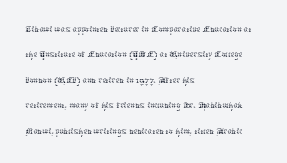
{"italic": "no", "bold": "no", "underline": "no", "align": "left", "line_spacing_ratio": 1.21, "letter_spacing": "normal", "letter_spacing_em": 0.0, "glyph_px": 21}
